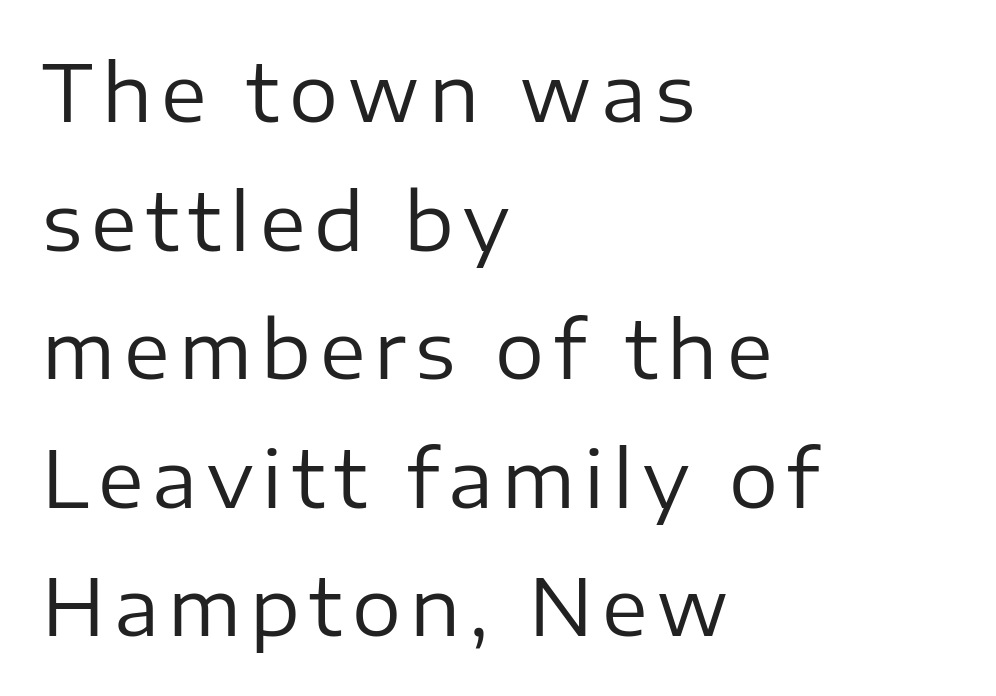
The image shows 77 px regular-weight sans-serif type, upright; set left-aligned, normal line spacing (1.67x), not underlined; low stroke contrast and a medium x-height.
